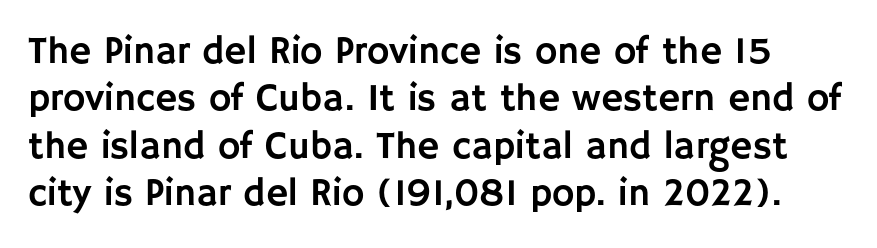
Leading: standard. The horizontal fit of the characters is conventional and even. Serif or sans? Sans — the stroke terminals are bare. Quick note: underline off. Each letter keeps its own natural width here, so spacing adapts to shape.
